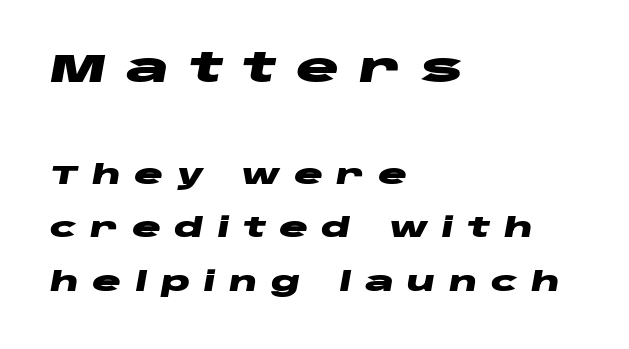
{"italic": "yes", "lean": "right", "slant_degrees": 10, "bold": "yes", "weight": "heavy", "width": "wide", "stroke_contrast": "low", "x_height": "large", "monospaced": "no", "underline": "no", "align": "left", "line_spacing": "loose", "line_spacing_ratio": 1.99, "letter_spacing": "wide", "letter_spacing_em": 0.49, "larger_block": "first", "size_ratio": 1.48, "glyph_px": 40}
